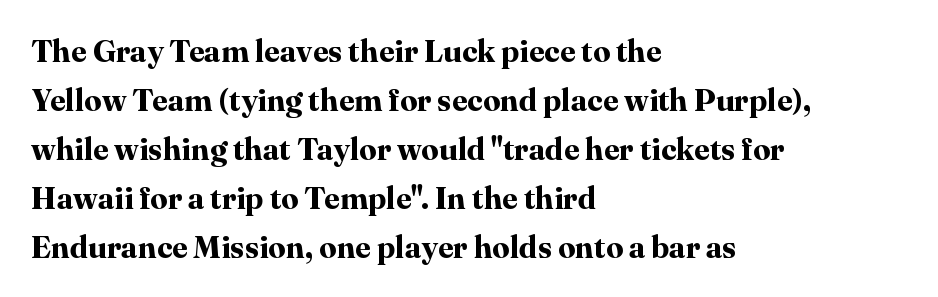
Plain, unruled lines of type. The typography opts for an upright posture over an oblique one. A typesetter would call this proportional, since set widths differ per character. Alignment: flush left. These lines keep a tight, regular rhythm from letter to letter. Little horizontal feet cap the strokes, marking this as serif type.
